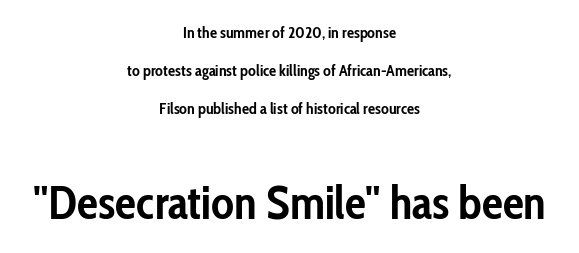
{"serif": "no", "italic": "no", "bold": "yes", "weight": "semibold", "width": "condensed", "stroke_contrast": "low", "x_height": "medium", "monospaced": "no", "underline": "no", "align": "center", "line_spacing": "loose", "line_spacing_ratio": 2.36, "letter_spacing": "normal", "letter_spacing_em": 0.0, "larger_block": "second", "size_ratio": 2.94, "glyph_px": 47}
